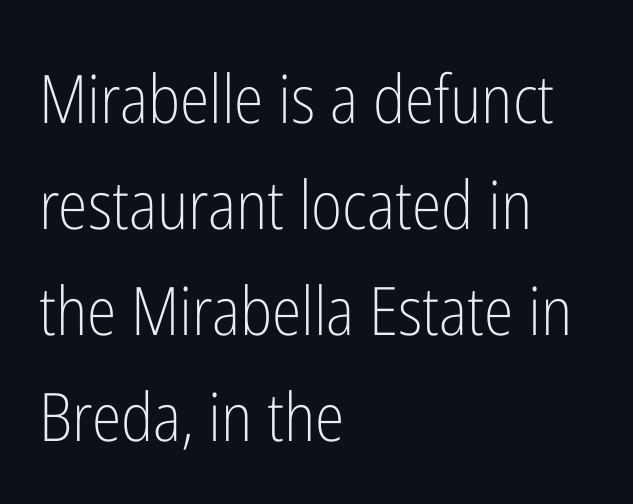
The image shows 67 px light, condensed sans-serif type, upright; set left-aligned, normal line spacing (1.58x), normal letter spacing, not underlined; low stroke contrast and a medium x-height.
